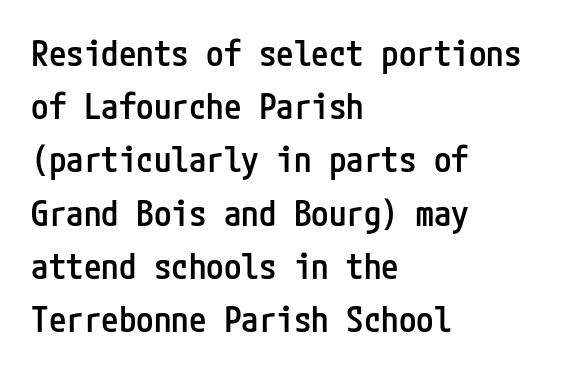
The lines sit at an ordinary, default distance from one another. Alignment: flush left. Each glyph is drawn with semibold strokes, heavier than normal yet not fully bold. Inter-character spacing is left at the font's built-in metrics.
